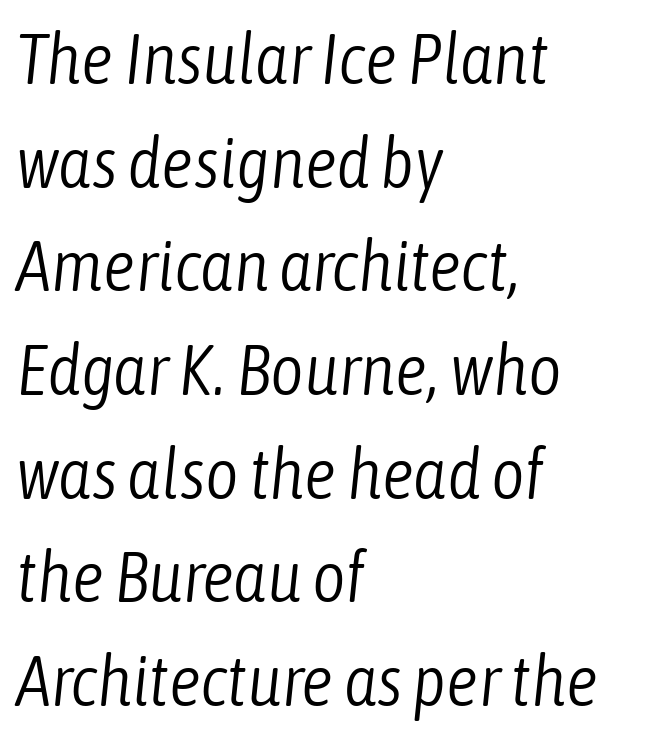
{"italic": "yes", "lean": "right", "slant_degrees": 6, "bold": "no", "weight": "light", "width": "condensed", "stroke_contrast": "low", "x_height": "medium", "monospaced": "no", "underline": "no", "align": "left", "line_spacing": "normal", "line_spacing_ratio": 1.44, "letter_spacing": "normal", "letter_spacing_em": 0.0, "glyph_px": 72}
